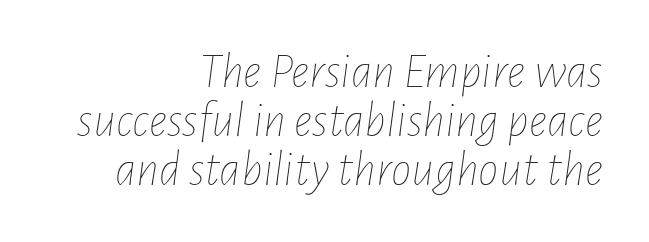
Q: Is the text bold? A: No.
Q: Is the text italic (slanted)? A: Yes, it leans right by about 7 degrees.
Q: Is the text underlined? A: No.
Q: How is the paragraph aligned? A: Right-aligned.
Q: Is the spacing between letters normal or unusually wide? A: Normal.
Q: Is the spacing between lines tight, normal or loose? A: Tight.
Q: Width (condensed, normal, or wide)? A: Condensed.
Q: Stroke contrast? A: Low.
Q: x-height? A: Medium.
Q: Monospaced? A: No.
